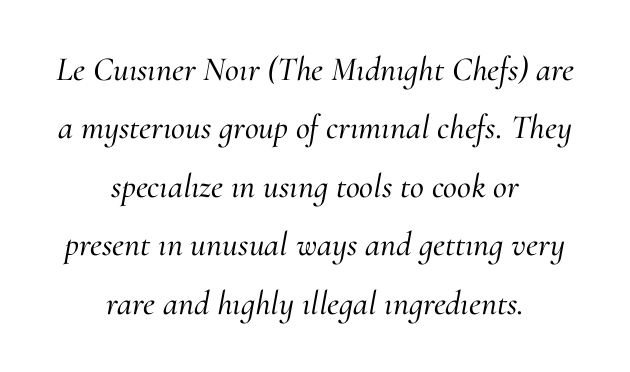
Q: Is the text italic (slanted)? A: Yes, it leans right by about 10 degrees.
Q: Is the typeface a serif or a sans-serif typeface? A: Serif.
Q: Is the text underlined? A: No.
Q: How is the paragraph aligned? A: Centered.
Q: Is the spacing between letters normal or unusually wide? A: Normal.
Q: Width (condensed, normal, or wide)? A: Normal.
Q: Stroke contrast? A: Medium.
Q: x-height? A: Small.
Q: Monospaced? A: No.
